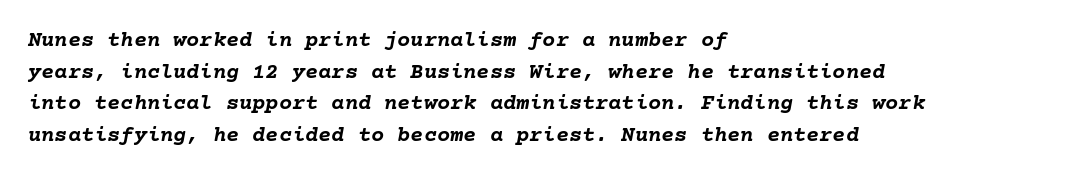
The image shows 22 px bold type, italic (leaning right); set left-aligned, normal line spacing (1.44x), normal letter spacing, not underlined.
